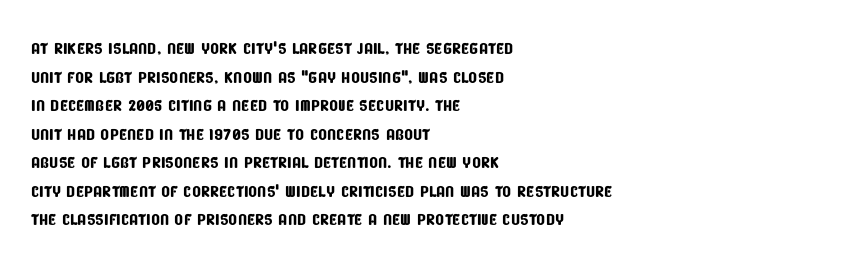
The image shows 23 px text type; set left-aligned, line spacing 1.24x, normal letter spacing, not underlined.
